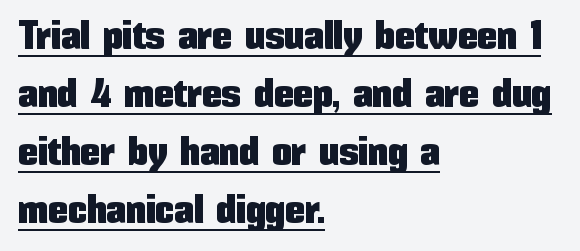
{"serif": "no", "italic": "no", "width": "condensed", "stroke_contrast": "low", "x_height": "medium", "monospaced": "no", "underline": "yes", "align": "left", "line_spacing": "normal", "line_spacing_ratio": 1.45, "letter_spacing": "normal", "letter_spacing_em": 0.0, "glyph_px": 40}
